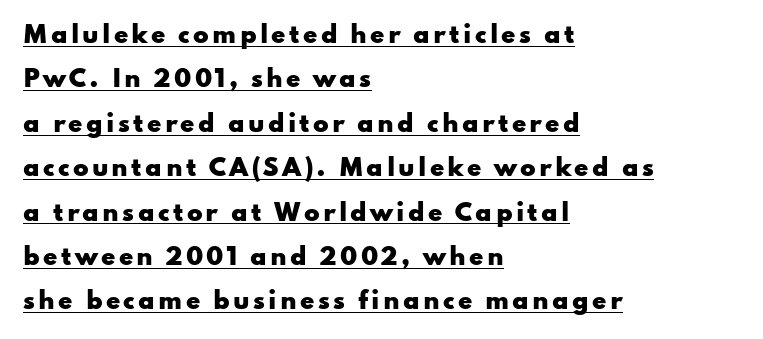
The image shows 23 px bold type, upright; set left-aligned, loose line spacing (1.93x), underlined.
